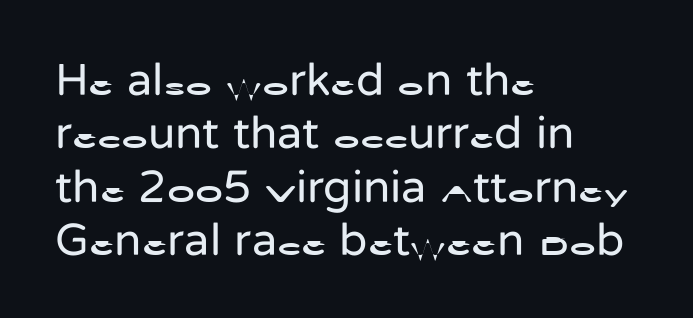
{"serif": "no", "italic": "no", "bold": "no", "weight": "regular", "width": "normal", "stroke_contrast": "low", "x_height": "medium", "monospaced": "no", "underline": "no", "align": "left", "line_spacing_ratio": 1.16, "letter_spacing": "normal", "letter_spacing_em": 0.0, "glyph_px": 46}
